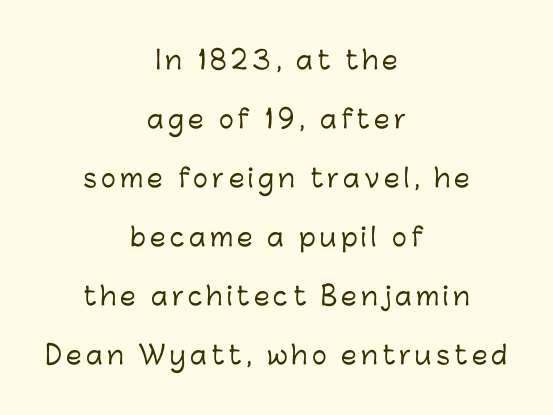
Horizontally, the lines are justified to the midpoint only. A bare baseline throughout the passage. It's the straight-up-and-down kind of type. Whoever set this chose breathing room over compactness in the vertical rhythm.
